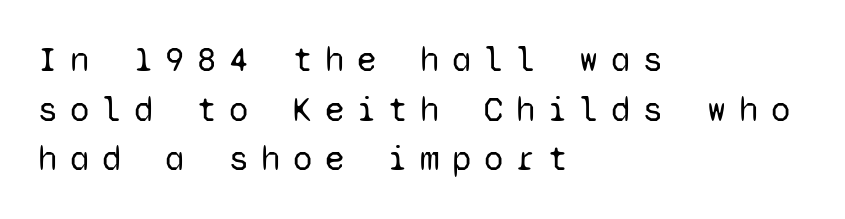
Q: Is the text bold? A: No.
Q: Is the text italic (slanted)? A: No, it is upright.
Q: Is the typeface a serif or a sans-serif typeface? A: Sans-serif.
Q: Is the text underlined? A: No.
Q: How is the paragraph aligned? A: Left-aligned.
Q: Is the spacing between letters normal or unusually wide? A: Unusually wide.
Q: Is the spacing between lines tight, normal or loose? A: Normal.
Q: Width (condensed, normal, or wide)? A: Normal.
Q: Stroke contrast? A: Low.
Q: x-height? A: Medium.
Q: Monospaced? A: Yes.
